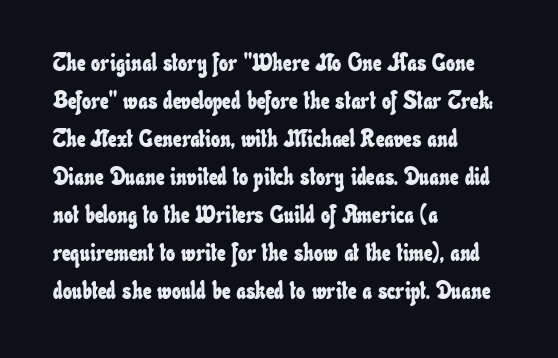
{"underline": "no", "align": "left", "line_spacing": "normal", "line_spacing_ratio": 1.58, "letter_spacing": "normal", "letter_spacing_em": 0.0, "glyph_px": 24}
